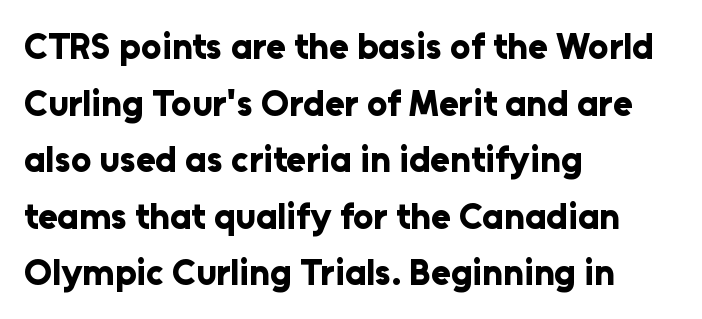
Q: Is the text bold? A: Yes.
Q: Is the text italic (slanted)? A: No, it is upright.
Q: Is the typeface a serif or a sans-serif typeface? A: Sans-serif.
Q: Is the text underlined? A: No.
Q: How is the paragraph aligned? A: Left-aligned.
Q: Is the spacing between letters normal or unusually wide? A: Normal.
Q: Is the spacing between lines tight, normal or loose? A: Normal.
Q: Width (condensed, normal, or wide)? A: Normal.
Q: Stroke contrast? A: Low.
Q: x-height? A: Medium.
Q: Monospaced? A: No.
